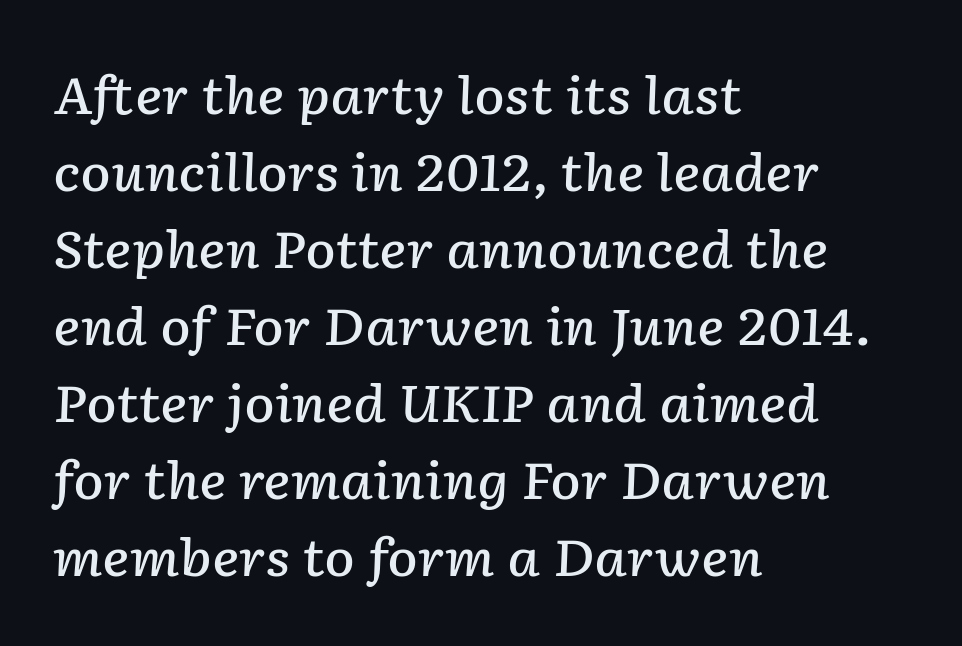
Q: Is the text bold? A: Semi-bold.
Q: Is the text italic (slanted)? A: Yes, it leans right by about 2 degrees.
Q: Is the text underlined? A: No.
Q: How is the paragraph aligned? A: Left-aligned.
Q: Is the spacing between letters normal or unusually wide? A: Normal.
Q: Is the spacing between lines tight, normal or loose? A: Normal.
Q: Width (condensed, normal, or wide)? A: Normal.
Q: Stroke contrast? A: Low.
Q: x-height? A: Medium.
Q: Monospaced? A: No.
